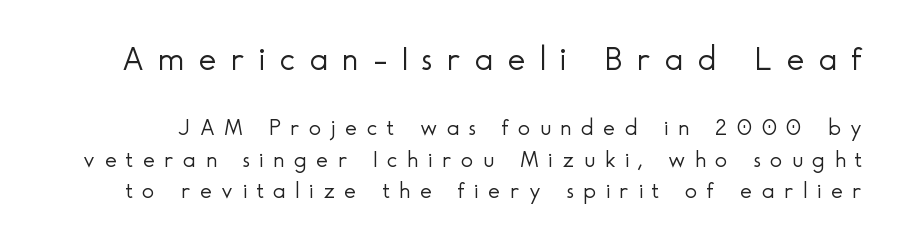
The image shows 34 px light sans-serif type, upright; set normal line spacing (1.36x), unusually wide letter spacing (+0.41 em), not underlined; the first (top) block is 1.48x larger; a small x-height.
